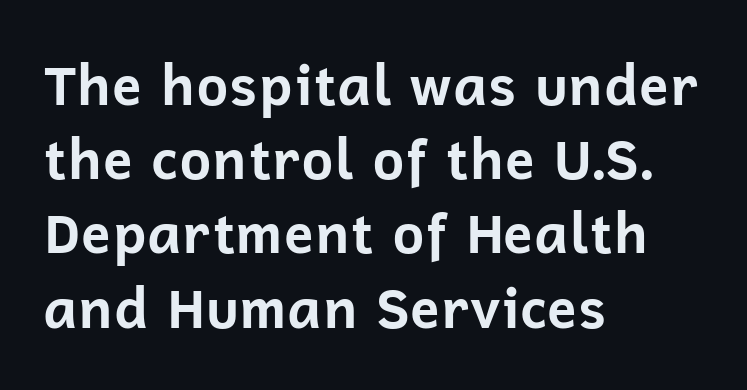
{"serif": "no", "italic": "no", "bold": "yes", "weight": "bold", "width": "normal", "stroke_contrast": "low", "x_height": "medium", "monospaced": "no", "underline": "no", "align": "left", "line_spacing": "normal", "line_spacing_ratio": 1.35, "letter_spacing": "normal", "letter_spacing_em": 0.0, "glyph_px": 55}
